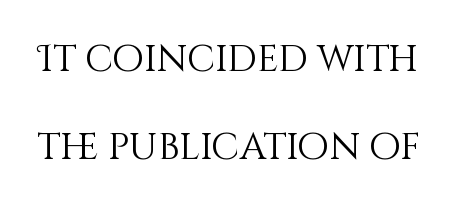
{"italic": "no", "bold": "no", "weight": "light", "width": "normal", "stroke_contrast": "medium", "x_height": "large", "monospaced": "no", "underline": "no", "line_spacing": "loose", "line_spacing_ratio": 2.38, "letter_spacing": "normal", "letter_spacing_em": 0.0, "glyph_px": 37}
